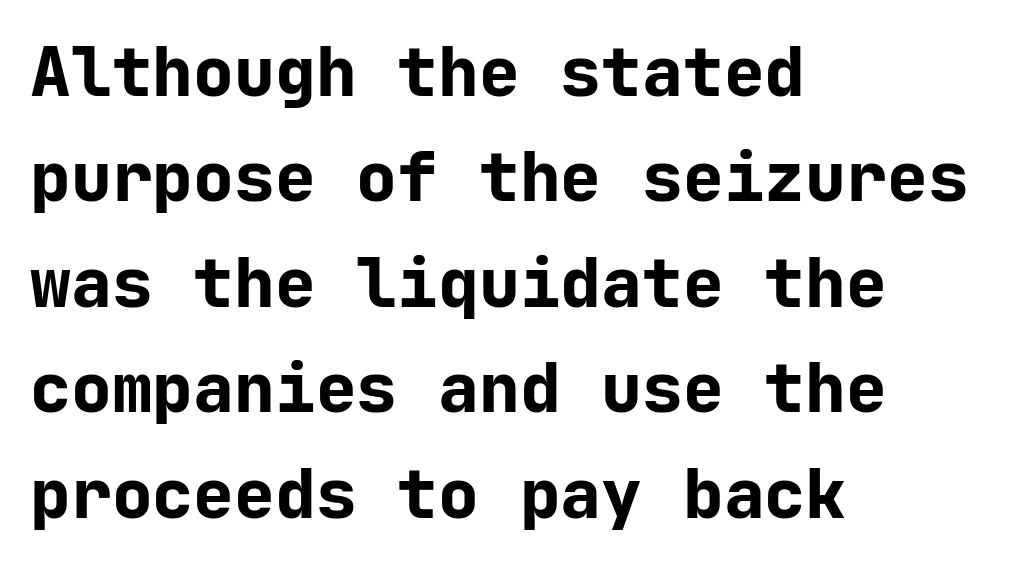
Q: Is the text bold? A: Yes.
Q: Is the text italic (slanted)? A: No, it is upright.
Q: Is the typeface a serif or a sans-serif typeface? A: Sans-serif.
Q: Is the text underlined? A: No.
Q: How is the paragraph aligned? A: Left-aligned.
Q: Is the spacing between letters normal or unusually wide? A: Normal.
Q: Is the spacing between lines tight, normal or loose? A: Normal.
Q: Width (condensed, normal, or wide)? A: Normal.
Q: Stroke contrast? A: Low.
Q: x-height? A: Medium.
Q: Monospaced? A: Yes.
